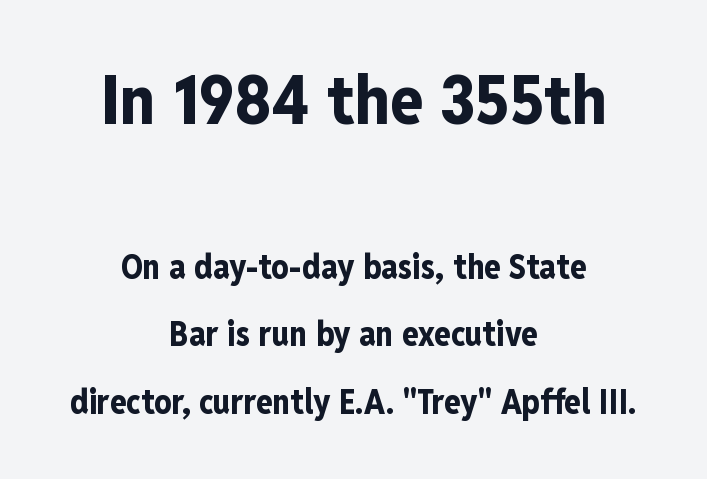
Q: Is the text bold? A: Yes.
Q: Is the text italic (slanted)? A: No, it is upright.
Q: Is the typeface a serif or a sans-serif typeface? A: Sans-serif.
Q: Is the text underlined? A: No.
Q: How is the paragraph aligned? A: Centered.
Q: Is the spacing between letters normal or unusually wide? A: Normal.
Q: Is the spacing between lines tight, normal or loose? A: Loose.
Q: Which block of text is set in a larger size, the first (top) or the second (bottom)? A: The first (top) one.
Q: Width (condensed, normal, or wide)? A: Condensed.
Q: Stroke contrast? A: Low.
Q: x-height? A: Medium.
Q: Monospaced? A: No.
